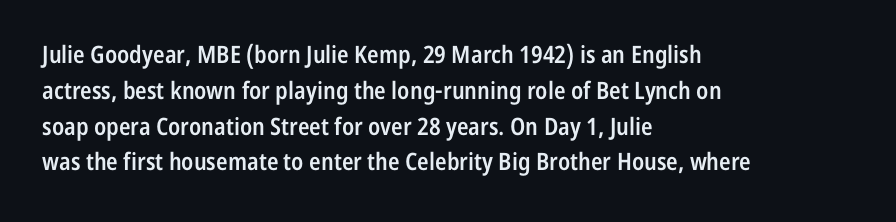
{"italic": "no", "bold": "semi", "underline": "no", "align": "left", "line_spacing": "normal", "line_spacing_ratio": 1.49, "letter_spacing": "normal", "letter_spacing_em": 0.0, "glyph_px": 24}
